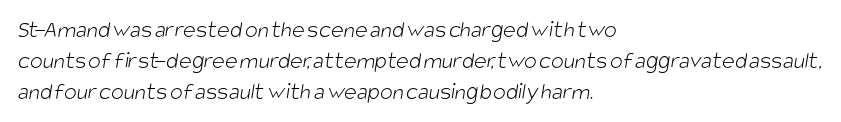
Clear beneath every line of the passage. Does the leading feel generous? No, just average. Students, note that the glyphs here touch the page at normal intervals. Notice how the passage keeps a crisp vertical edge on the left only.
